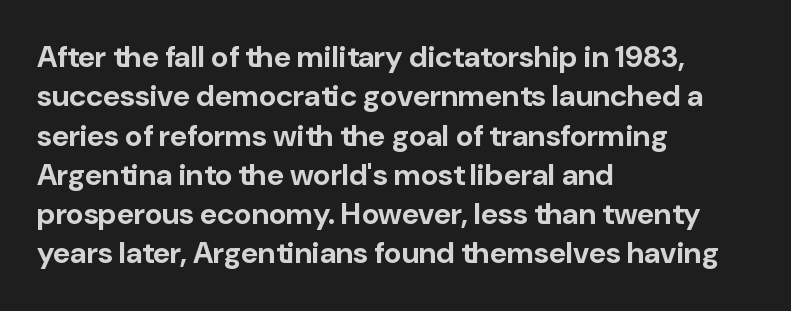
{"serif": "no", "italic": "no", "bold": "yes", "weight": "bold", "width": "normal", "stroke_contrast": "low", "x_height": "medium", "monospaced": "no", "underline": "no", "align": "left", "line_spacing": "normal", "line_spacing_ratio": 1.31, "letter_spacing": "normal", "letter_spacing_em": 0.0, "glyph_px": 30}
